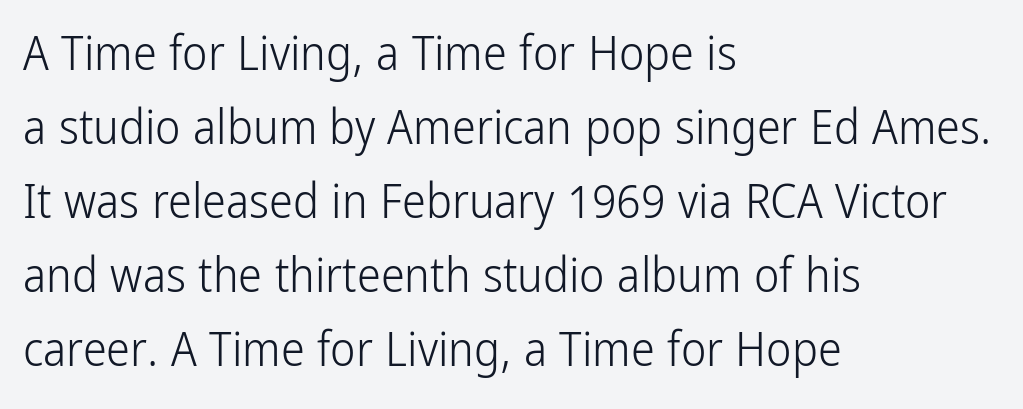
{"serif": "no", "italic": "no", "bold": "no", "weight": "light", "width": "condensed", "stroke_contrast": "low", "x_height": "medium", "monospaced": "no", "underline": "no", "align": "left", "line_spacing": "normal", "line_spacing_ratio": 1.54, "letter_spacing": "normal", "letter_spacing_em": 0.0, "glyph_px": 48}
